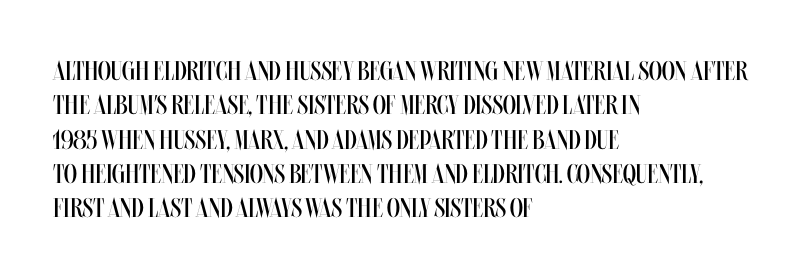
The letterforms sit at book weight or below. Honestly, the letter spacing is just normal — you wouldn't notice it. The type sits square on the baseline with zero lean. Unmarked baselines from the first word to the last. The text block is weighted toward the left margin, trailing off unevenly rightward. The designer left line spacing at the default.
